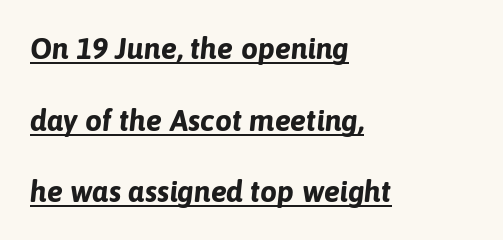
Q: Is the text bold? A: Yes.
Q: Is the text italic (slanted)? A: Yes, it leans right by about 6 degrees.
Q: Is the text underlined? A: Yes.
Q: How is the paragraph aligned? A: Left-aligned.
Q: Is the spacing between letters normal or unusually wide? A: Normal.
Q: Is the spacing between lines tight, normal or loose? A: Loose.
Q: Width (condensed, normal, or wide)? A: Normal.
Q: Stroke contrast? A: Low.
Q: x-height? A: Medium.
Q: Monospaced? A: No.
